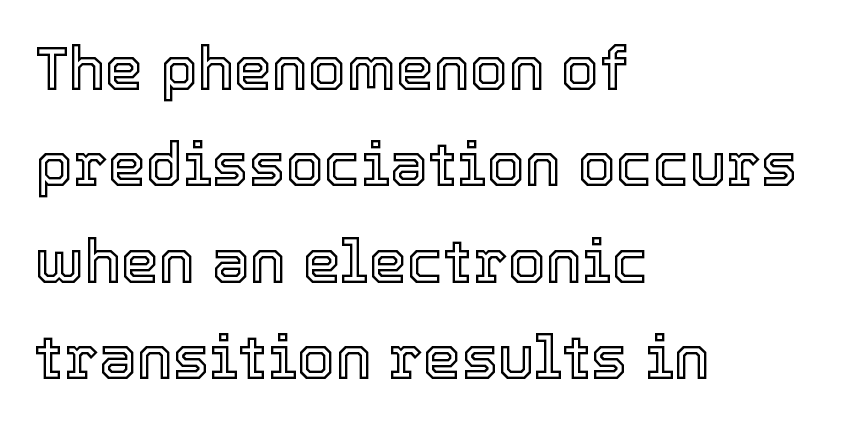
The image shows 61 px text type, upright; set left-aligned, normal line spacing (1.58x), normal letter spacing, not underlined; a medium x-height.
